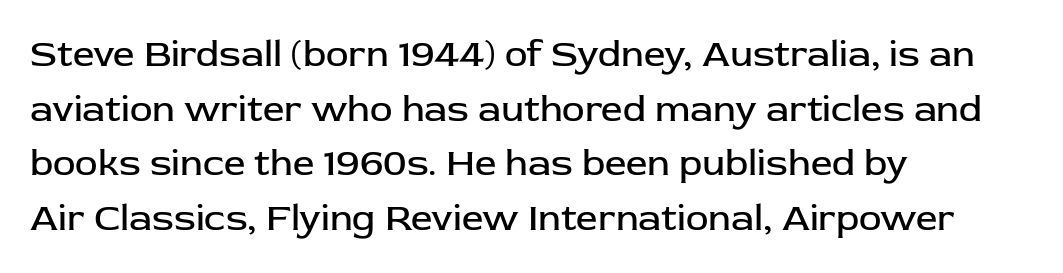
Do the letters lean? They stand straight. The rows are spaced the way most documents space them. Summary of weight: not heavy and not bold. Is this a fixed-width face? No — the glyphs have proportional, varying widths.
